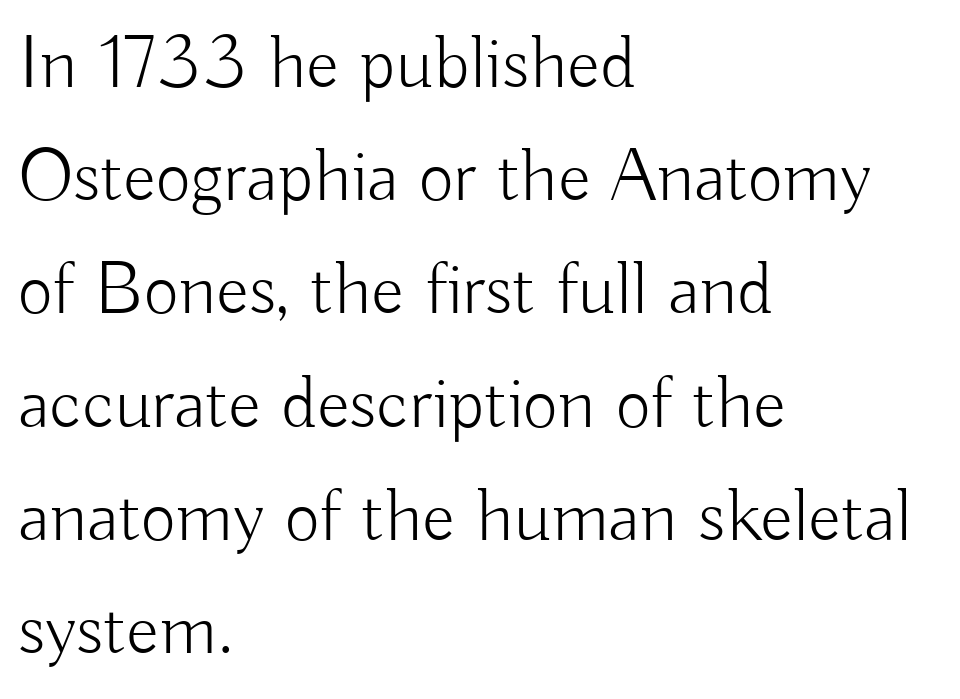
The leading is moderate, giving the passage an even texture. Is this a fixed-width face? No — the glyphs have proportional, varying widths. The letterforms sit at book weight or below. The text was rendered using a sans face with plain stroke endings. Casual observation: everything's shoved over to the left.
